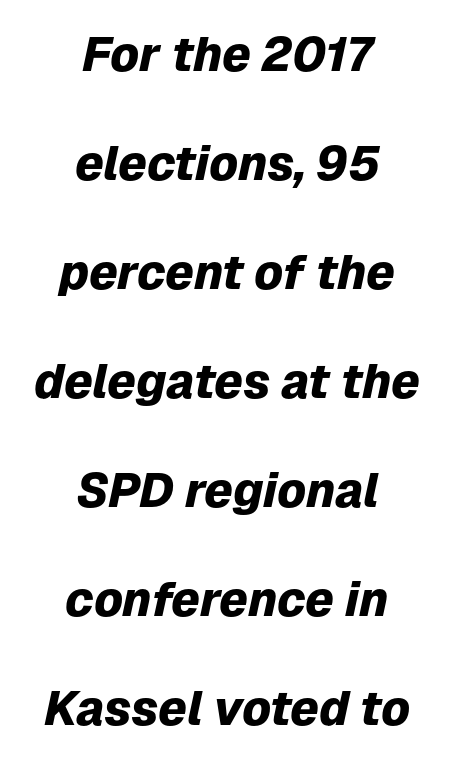
{"italic": "yes", "lean": "right", "slant_degrees": 12, "bold": "yes", "weight": "heavy", "width": "normal", "stroke_contrast": "low", "x_height": "medium", "monospaced": "no", "underline": "no", "align": "center", "line_spacing": "loose", "line_spacing_ratio": 2.27, "letter_spacing": "normal", "letter_spacing_em": 0.0, "glyph_px": 48}
